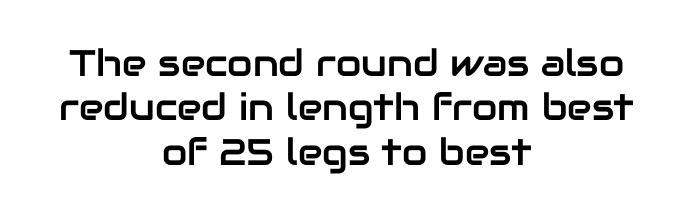
The image shows 37 px sans-serif type, upright; set centered, line spacing 1.2x, normal letter spacing, not underlined; low stroke contrast and a medium x-height.
